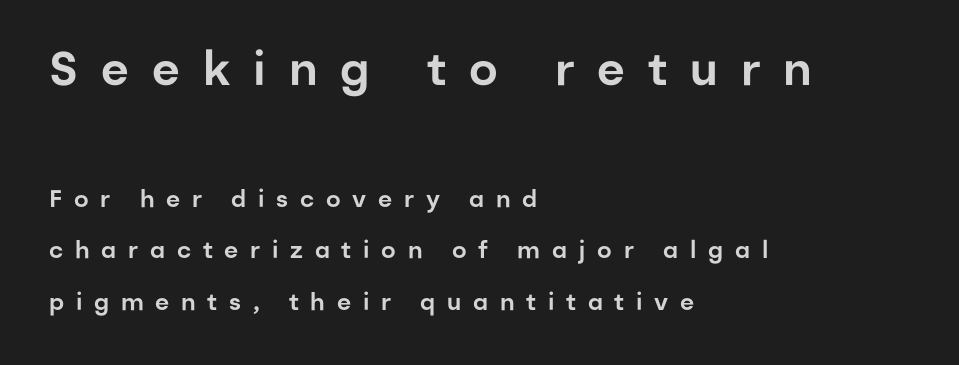
Q: Is the text italic (slanted)? A: No, it is upright.
Q: Is the typeface a serif or a sans-serif typeface? A: Sans-serif.
Q: Is the text underlined? A: No.
Q: How is the paragraph aligned? A: Left-aligned.
Q: Is the spacing between letters normal or unusually wide? A: Unusually wide.
Q: Is the spacing between lines tight, normal or loose? A: Loose.
Q: Which block of text is set in a larger size, the first (top) or the second (bottom)? A: The first (top) one.
Q: Width (condensed, normal, or wide)? A: Normal.
Q: Stroke contrast? A: Low.
Q: x-height? A: Medium.
Q: Monospaced? A: No.
